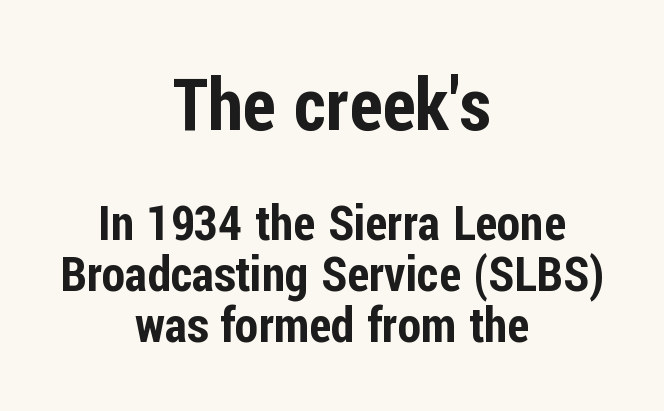
The image shows 72 px condensed sans-serif type, upright; set centered, tight line spacing (1.07x), normal letter spacing, not underlined; the first (top) block is 1.5x larger; low stroke contrast and a medium x-height.
